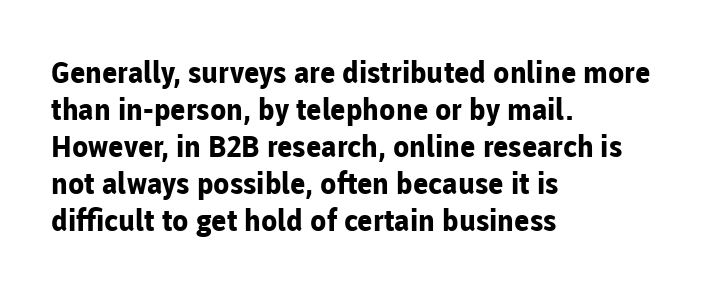
Q: Is the text bold? A: Yes.
Q: Is the text italic (slanted)? A: No, it is upright.
Q: Is the typeface a serif or a sans-serif typeface? A: Sans-serif.
Q: Is the text underlined? A: No.
Q: How is the paragraph aligned? A: Left-aligned.
Q: Is the spacing between letters normal or unusually wide? A: Normal.
Q: Width (condensed, normal, or wide)? A: Normal.
Q: Stroke contrast? A: Low.
Q: x-height? A: Medium.
Q: Monospaced? A: No.
